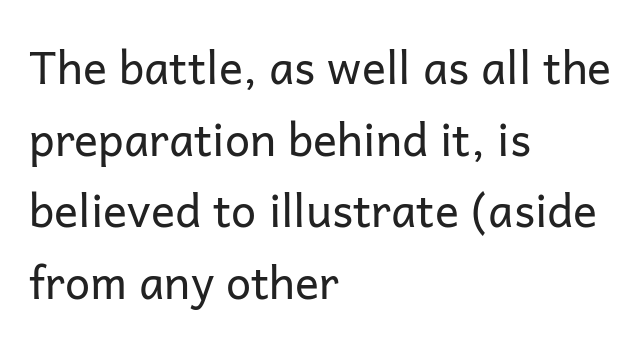
Layout note: lines flush left. This rendering leaves character spacing at its baseline value. The space directly below the letters is spotless. Serifs: no, the terminals of the letterforms are clean. These lines were composed using upright roman letters.
